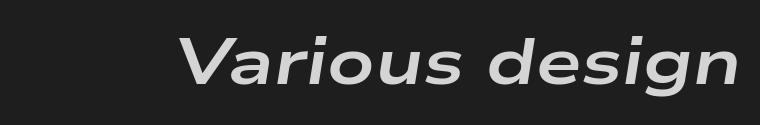
Underlining? Definitely not there. The text carries the slant typical of an italic or oblique font. Varying glyph widths throughout — classic text-font behaviour. This is heavy type, rendered in bold. Between one letter and the next there's only the usual sliver of space.
